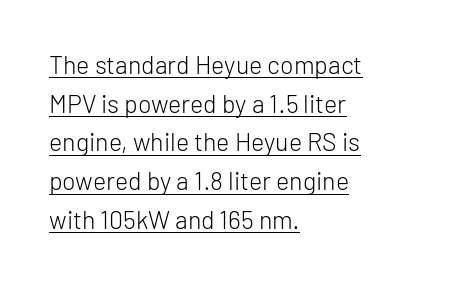
{"italic": "no", "bold": "no", "underline": "yes", "align": "left", "line_spacing": "normal", "line_spacing_ratio": 1.55, "letter_spacing": "normal", "letter_spacing_em": 0.0, "glyph_px": 25}
